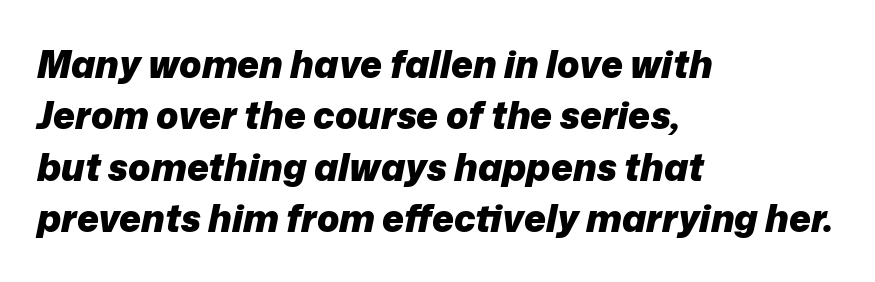
Q: Is the text bold? A: Yes.
Q: Is the text italic (slanted)? A: Yes, it leans right by about 12 degrees.
Q: Is the text underlined? A: No.
Q: How is the paragraph aligned? A: Left-aligned.
Q: Is the spacing between letters normal or unusually wide? A: Normal.
Q: Is the spacing between lines tight, normal or loose? A: Normal.
Q: Width (condensed, normal, or wide)? A: Normal.
Q: Stroke contrast? A: Low.
Q: x-height? A: Medium.
Q: Monospaced? A: No.
